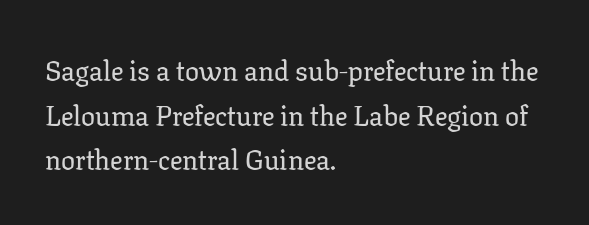
The image shows 28 px serif type, upright; set left-aligned, normal line spacing (1.59x), normal letter spacing, not underlined; low stroke contrast and a medium x-height.
